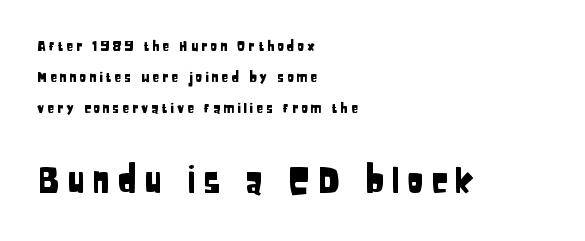
Typographically, this falls in the sans-serif category. The letters stand straight up with perfectly vertical stems. These two chunks differ in scale, with the bottom chunk taking the larger measure. The vertical gap from one line to the next is large. Which margin do the lines hug? The left one — the right edge is uneven. A typesetter would call this proportional, since set widths differ per character.
